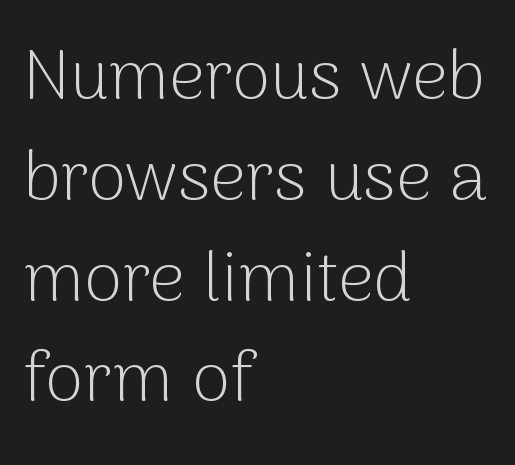
Q: Is the text bold? A: No.
Q: Is the text italic (slanted)? A: No, it is upright.
Q: Is the typeface a serif or a sans-serif typeface? A: Sans-serif.
Q: Is the text underlined? A: No.
Q: How is the paragraph aligned? A: Left-aligned.
Q: Is the spacing between letters normal or unusually wide? A: Normal.
Q: Is the spacing between lines tight, normal or loose? A: Normal.
Q: Width (condensed, normal, or wide)? A: Normal.
Q: Stroke contrast? A: Low.
Q: x-height? A: Medium.
Q: Monospaced? A: No.
